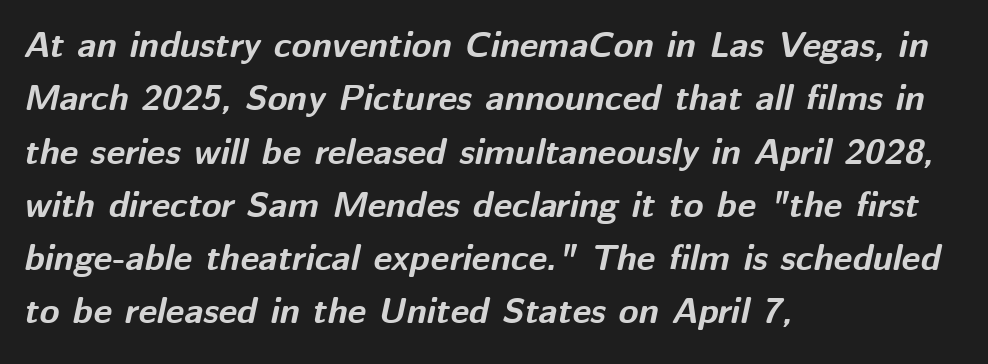
Q: Is the text bold? A: Yes.
Q: Is the text italic (slanted)? A: Yes, it leans right by about 12 degrees.
Q: Is the text underlined? A: No.
Q: How is the paragraph aligned? A: Left-aligned.
Q: Is the spacing between letters normal or unusually wide? A: Normal.
Q: Is the spacing between lines tight, normal or loose? A: Normal.
Q: Width (condensed, normal, or wide)? A: Normal.
Q: Stroke contrast? A: Medium.
Q: x-height? A: Medium.
Q: Monospaced? A: No.
